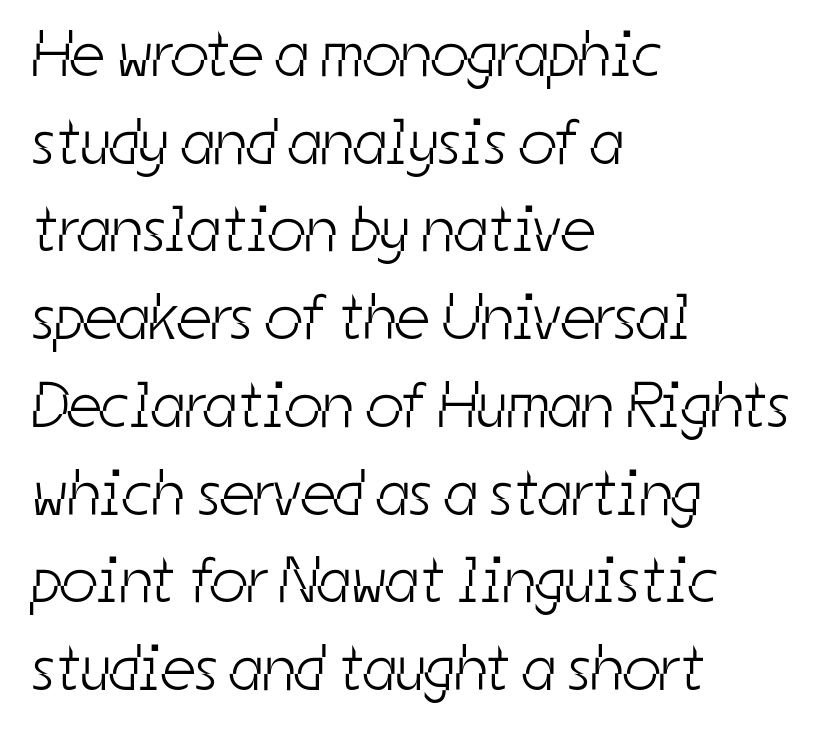
Q: Is the text bold? A: No.
Q: Is the typeface a serif or a sans-serif typeface? A: Sans-serif.
Q: Is the text underlined? A: No.
Q: How is the paragraph aligned? A: Left-aligned.
Q: Is the spacing between letters normal or unusually wide? A: Normal.
Q: Is the spacing between lines tight, normal or loose? A: Normal.
Q: Width (condensed, normal, or wide)? A: Condensed.
Q: Stroke contrast? A: Low.
Q: x-height? A: Medium.
Q: Monospaced? A: No.
